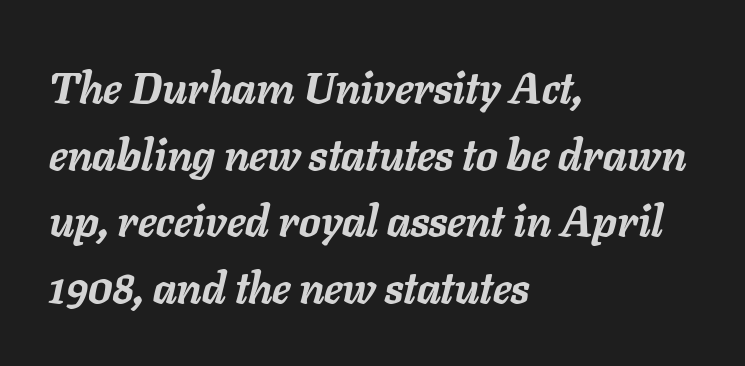
Quick note: italic. The passage shown is emphatically bold. Proportional: the letters do not fall into vertical columns. The type is set solid horizontally, with unmodified tracking. Nobody drew a line under any word here.
